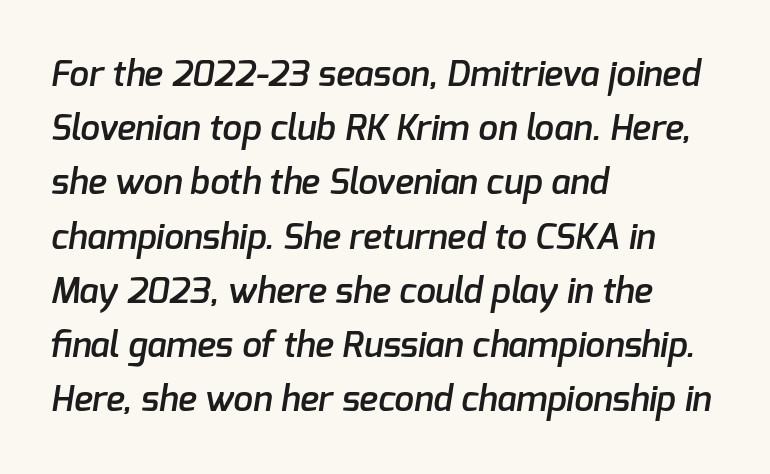
The image shows 35 px semibold sans-serif type; set left-aligned, normal line spacing (1.55x), normal letter spacing, not underlined; low stroke contrast and a medium x-height.
